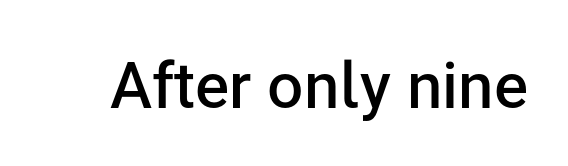
{"serif": "no", "italic": "no", "bold": "semi", "weight": "semibold", "width": "normal", "stroke_contrast": "low", "x_height": "medium", "monospaced": "no", "underline": "no", "letter_spacing": "normal", "letter_spacing_em": 0.0, "glyph_px": 64}
